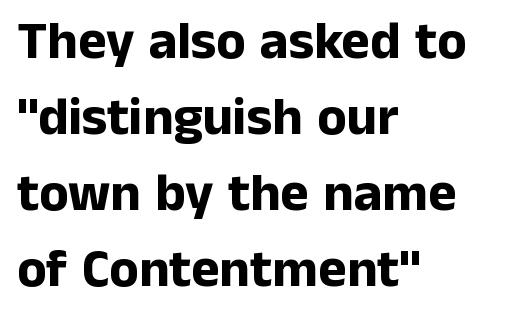
The sample has been set heavy, in full bold. A sans-serif font was chosen for this passage. Posture: vertical. A normal amount of white space separates one row of letters from the next. Decoration check: the copy has no underline.
